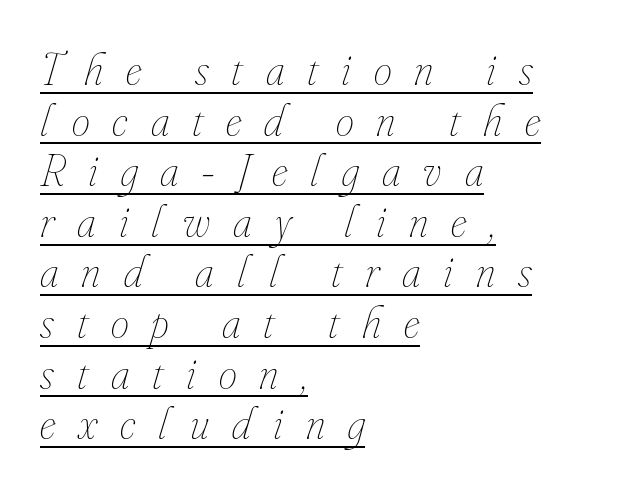
Q: Is the text bold? A: No.
Q: Is the text italic (slanted)? A: Yes, it leans right by about 16 degrees.
Q: Is the text underlined? A: Yes.
Q: How is the paragraph aligned? A: Left-aligned.
Q: Is the spacing between letters normal or unusually wide? A: Unusually wide.
Q: Is the spacing between lines tight, normal or loose? A: Tight.
Q: Width (condensed, normal, or wide)? A: Condensed.
Q: Stroke contrast? A: Low.
Q: x-height? A: Small.
Q: Monospaced? A: No.
